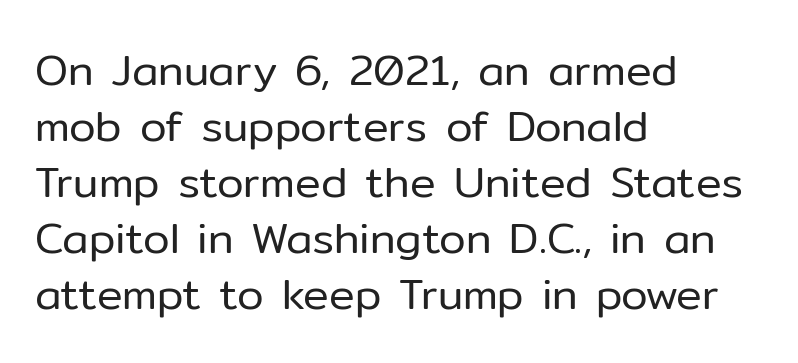
{"serif": "no", "italic": "no", "bold": "no", "weight": "regular", "width": "normal", "stroke_contrast": "low", "x_height": "medium", "monospaced": "no", "underline": "no", "align": "left", "line_spacing": "normal", "line_spacing_ratio": 1.3, "letter_spacing": "normal", "letter_spacing_em": 0.0, "glyph_px": 43}
